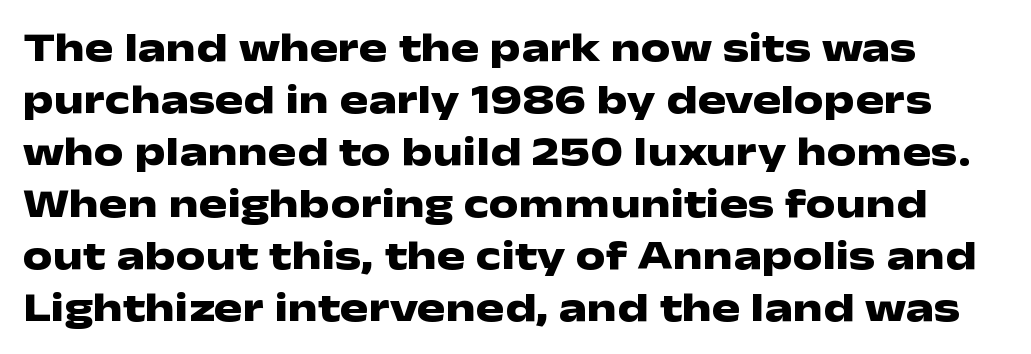
{"serif": "no", "italic": "no", "bold": "yes", "weight": "heavy", "width": "wide", "stroke_contrast": "low", "x_height": "medium", "monospaced": "no", "underline": "no", "line_spacing_ratio": 1.24, "letter_spacing": "normal", "letter_spacing_em": 0.0, "glyph_px": 42}
